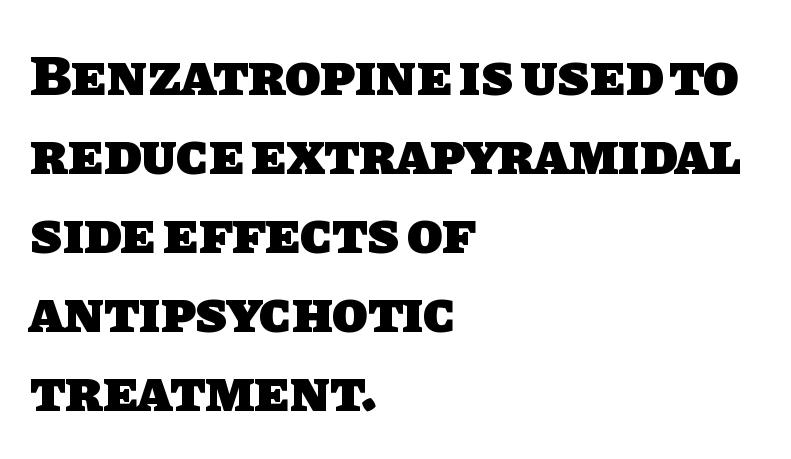
The image shows 58 px heavy sans-serif type; set left-aligned, normal line spacing (1.36x), normal letter spacing, not underlined; low stroke contrast and a large x-height.
